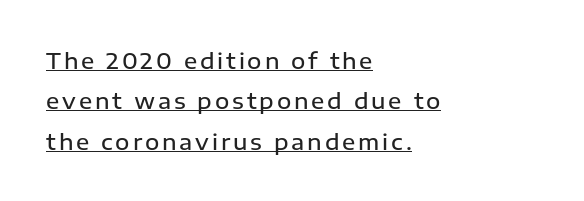
The image shows 22 px text type, upright; set left-aligned, line spacing 1.84x, underlined.
